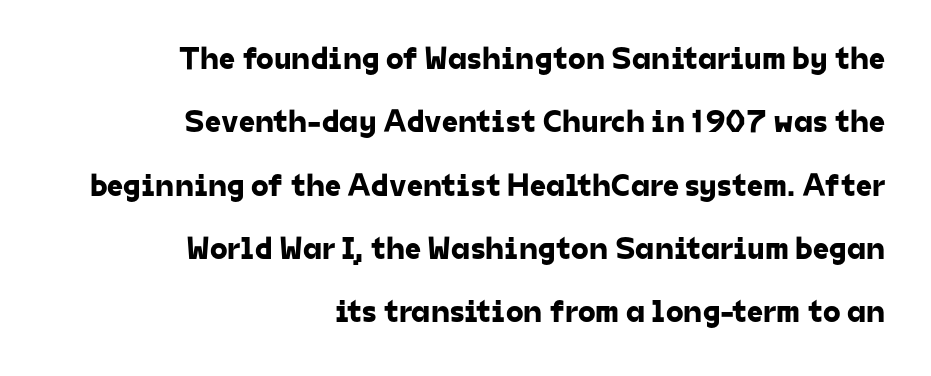
The image shows 32 px sans-serif type; set right-aligned, loose line spacing (1.98x), normal letter spacing, not underlined; low stroke contrast and a medium x-height.
